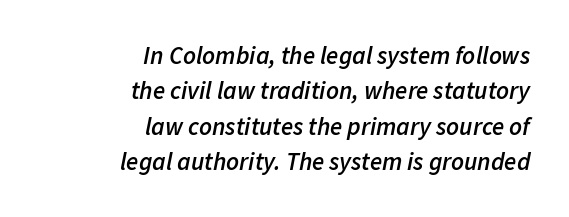
This sample is right-justified, so line beginnings fall wherever the words allow. Vertical spacing — default. Stroke thickness is moderately raised; the sample reads as semibold. The letters are slanted; this is an italic face. Glyph-to-glyph distance matches everyday printed text.
